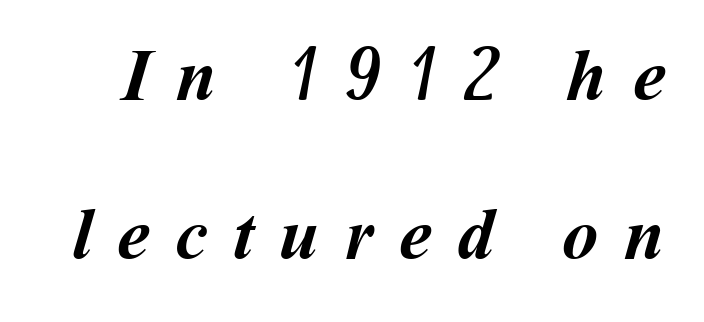
The image shows 73 px semibold type; set loose line spacing (2.18x), unusually wide letter spacing (+0.35 em), not underlined; medium stroke contrast and a medium x-height.
